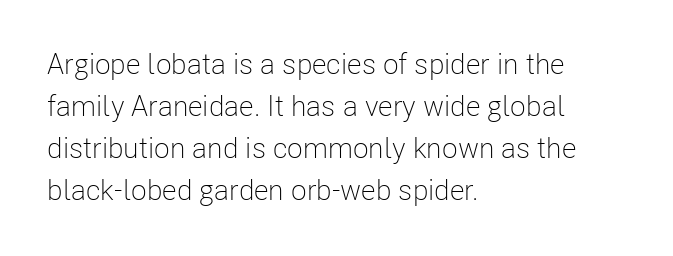
The image shows 29 px light, condensed sans-serif type, upright; set left-aligned, normal line spacing (1.45x), normal letter spacing, not underlined; low stroke contrast and a medium x-height.
